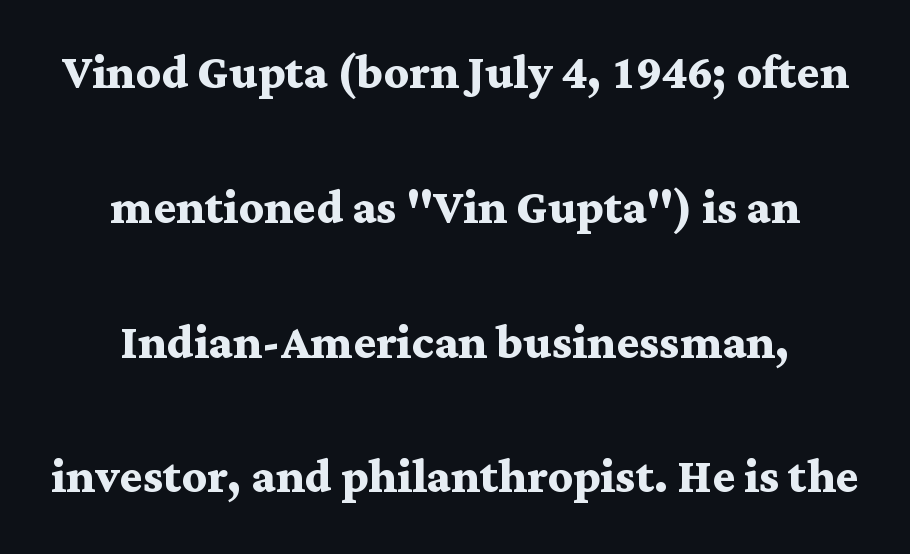
Q: Is the text bold? A: Yes.
Q: Is the text italic (slanted)? A: No, it is upright.
Q: Is the typeface a serif or a sans-serif typeface? A: Serif.
Q: Is the text underlined? A: No.
Q: How is the paragraph aligned? A: Centered.
Q: Is the spacing between letters normal or unusually wide? A: Normal.
Q: Is the spacing between lines tight, normal or loose? A: Loose.
Q: Width (condensed, normal, or wide)? A: Wide.
Q: Stroke contrast? A: Medium.
Q: x-height? A: Medium.
Q: Monospaced? A: No.
